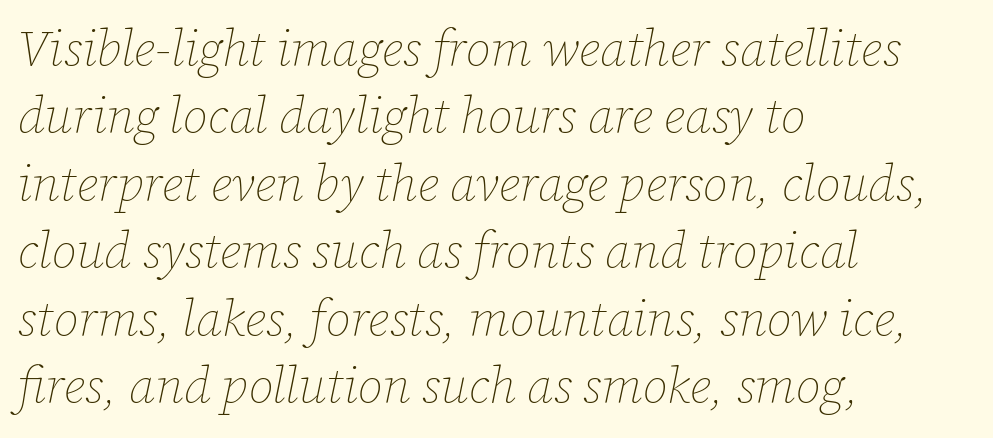
{"italic": "yes", "lean": "right", "slant_degrees": 12, "bold": "no", "weight": "thin", "width": "normal", "stroke_contrast": "low", "x_height": "medium", "monospaced": "no", "underline": "no", "align": "left", "line_spacing": "normal", "line_spacing_ratio": 1.35, "letter_spacing": "normal", "letter_spacing_em": 0.0, "glyph_px": 50}
